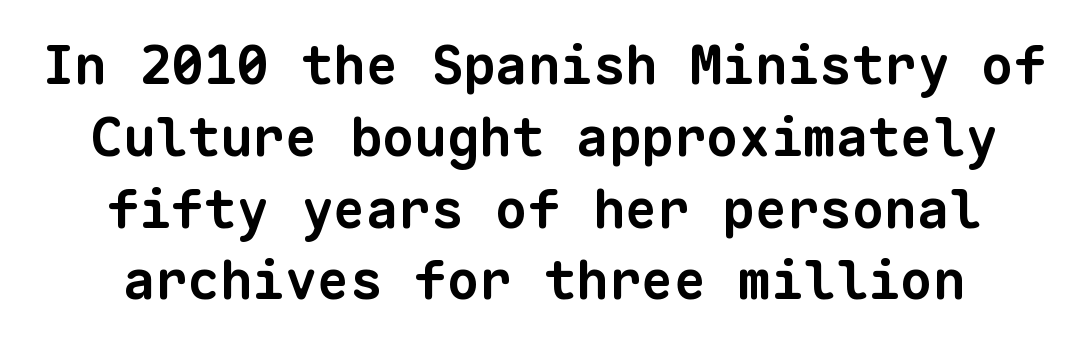
The image shows 54 px bold sans-serif type, monospaced; set centered, normal line spacing (1.33x), normal letter spacing, not underlined; low stroke contrast and a medium x-height.
